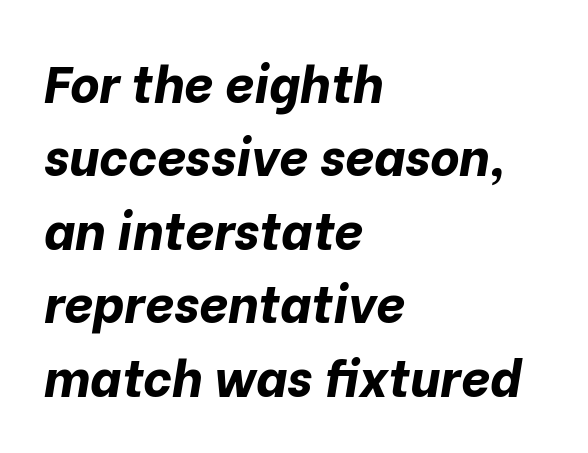
The image shows 51 px bold type, italic (leaning right); set left-aligned, normal line spacing (1.44x), normal letter spacing, not underlined; low stroke contrast and a medium x-height.
